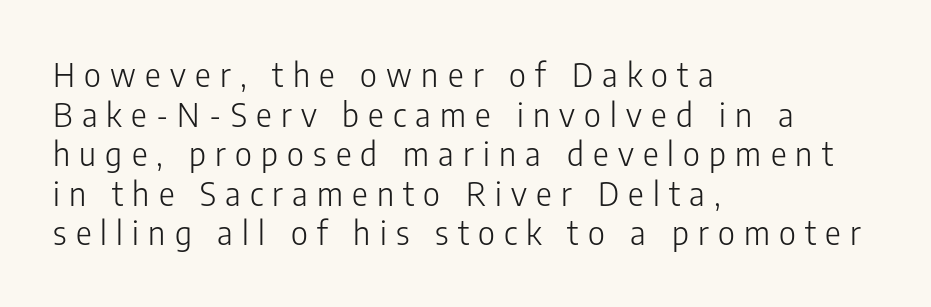
Q: Is the text bold? A: No.
Q: Is the text italic (slanted)? A: No, it is upright.
Q: Is the typeface a serif or a sans-serif typeface? A: Sans-serif.
Q: Is the text underlined? A: No.
Q: How is the paragraph aligned? A: Left-aligned.
Q: Is the spacing between letters normal or unusually wide? A: Unusually wide.
Q: Width (condensed, normal, or wide)? A: Condensed.
Q: Stroke contrast? A: Low.
Q: x-height? A: Medium.
Q: Monospaced? A: No.
